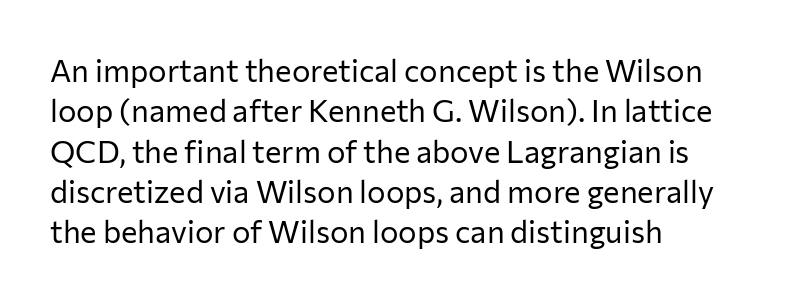
The image shows 31 px regular-weight sans-serif type, upright; set left-aligned, normal line spacing (1.3x), normal letter spacing, not underlined; low stroke contrast and a medium x-height.
